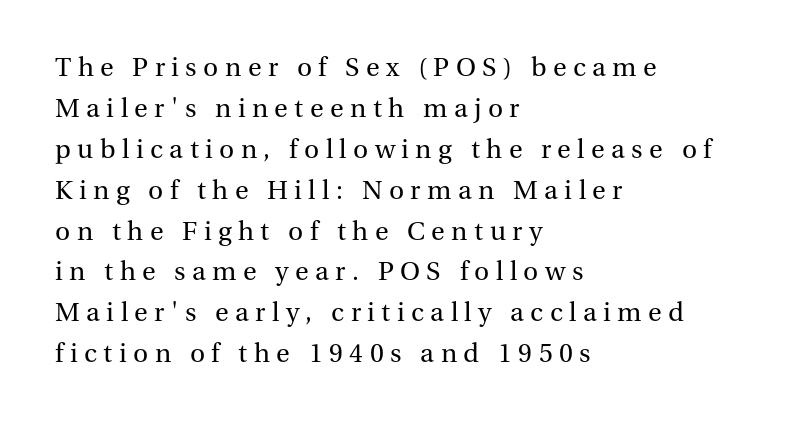
Visually the block forms a straight wall on the left and a jagged coastline on the right. This sample uses a serif face. The letters advance in unequal steps, a hallmark of proportional type. The characters are drawn with everyday or finer stroke widths.
